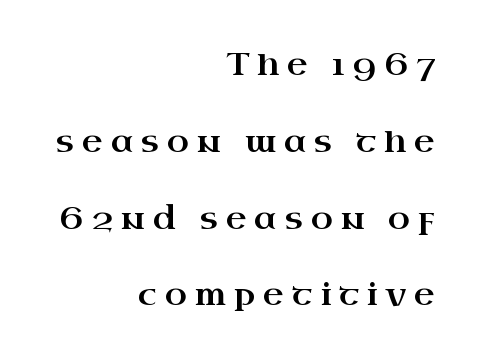
The string is rendered with underlining switched off. It's the straight-up-and-down kind of type. What stands out about the letter spacing? Its width — letters are far apart. Are there feet on the stems? There are — it's a serif. The passage is arranged like a letterhead date or caption credit — flush right.
